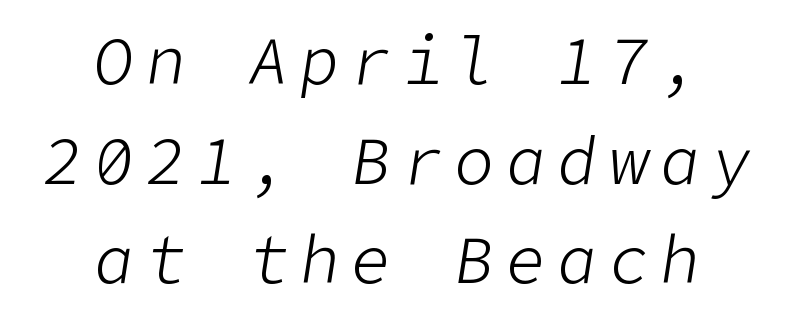
No heavy texture on the line: the type isn't bold. Descenders are the only things crossing below the line. How would I describe the line gaps? Plain and ordinary. This rendering uses center alignment, leaving both contours irregular but symmetric.
